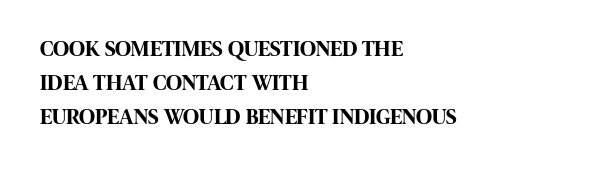
The image shows 22 px bold type, upright; set left-aligned, normal line spacing (1.55x), normal letter spacing, not underlined.
